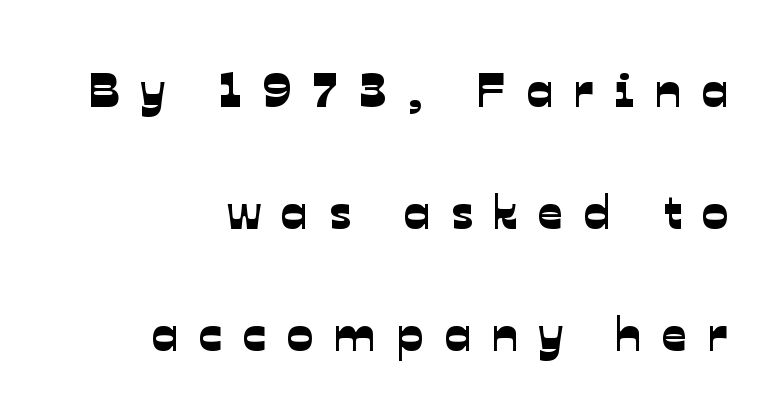
The rag falls on the left side of this text block. The face used here is proportionally spaced, like ordinary book or web type. Plain, unruled lines of type. Examine the stroke ends and you'll find no serifs. Glyph-to-glyph distance is far greater than everyday printed text.
